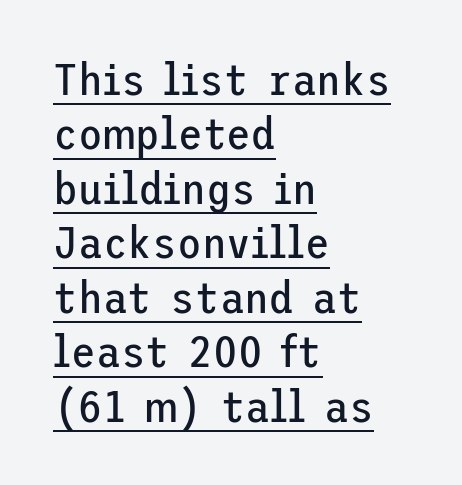
Decoration check: the copy is underlined. Caption: standard tracking, unaltered. Nope, not italic — everything's standing straight. A classic flush-left, rag-right setting is used for this passage. Stroke terminals: plain, sans-serif. The weight would be labelled regular, book, light, or lighter still.
